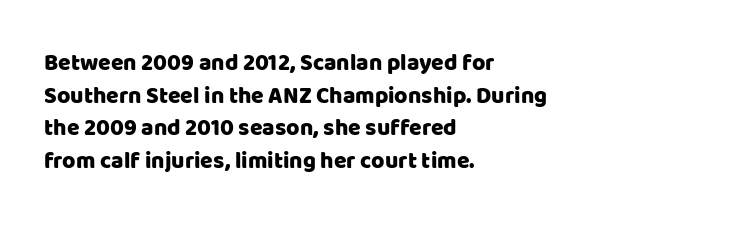
The image shows 23 px text type, upright; set left-aligned, normal line spacing (1.42x), normal letter spacing, not underlined.
